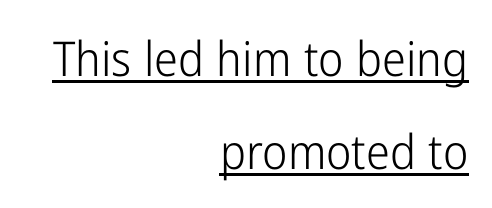
Q: Is the text bold? A: No.
Q: Is the text italic (slanted)? A: No, it is upright.
Q: Is the typeface a serif or a sans-serif typeface? A: Sans-serif.
Q: Is the text underlined? A: Yes.
Q: How is the paragraph aligned? A: Right-aligned.
Q: Is the spacing between letters normal or unusually wide? A: Normal.
Q: Is the spacing between lines tight, normal or loose? A: Loose.
Q: Width (condensed, normal, or wide)? A: Condensed.
Q: Stroke contrast? A: Low.
Q: x-height? A: Medium.
Q: Monospaced? A: No.
